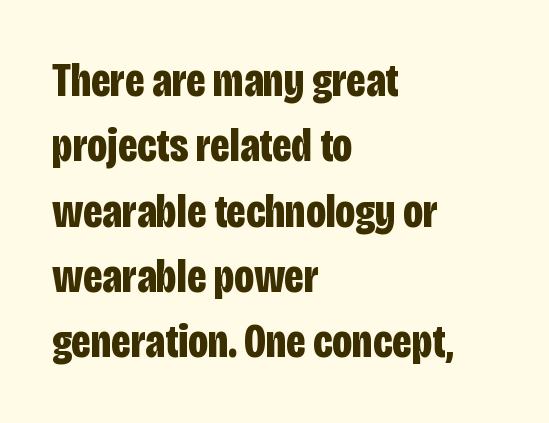
These lines were composed using upright roman letters. The passage shown is typed in a proportional face where columns would drift. Decoration check: the copy has no underline. A normal amount of white space separates one row of letters from the next. The designer went with a sans here, leaving each stem footless.
